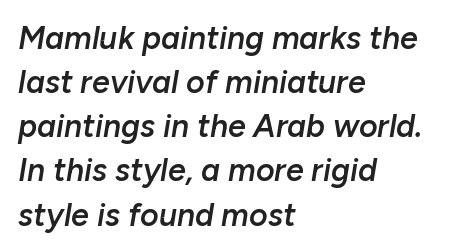
{"italic": "yes", "lean": "right", "slant_degrees": 10, "bold": "semi", "weight": "semibold", "width": "normal", "stroke_contrast": "low", "x_height": "medium", "monospaced": "no", "underline": "no", "align": "left", "line_spacing": "normal", "line_spacing_ratio": 1.38, "letter_spacing": "normal", "letter_spacing_em": 0.0, "glyph_px": 32}
